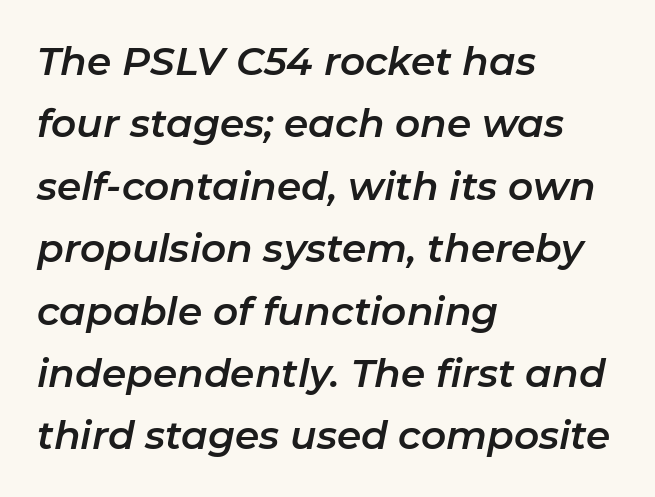
The image shows 39 px text type, italic (leaning right); set left-aligned, normal line spacing (1.6x), normal letter spacing, not underlined; low stroke contrast and a medium x-height.
